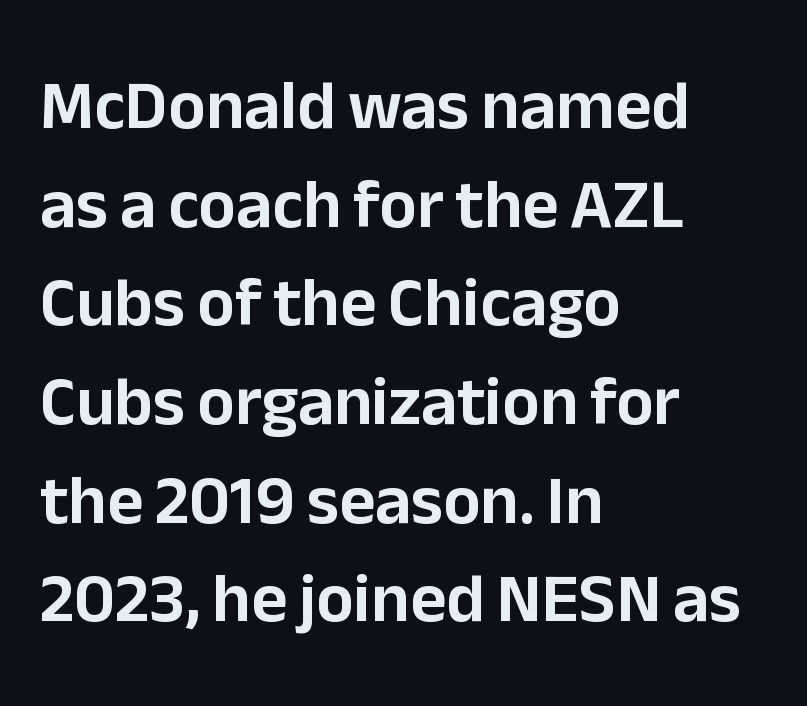
The image shows 70 px sans-serif type, upright; set left-aligned, normal line spacing (1.41x), normal letter spacing, not underlined; low stroke contrast and a medium x-height.
